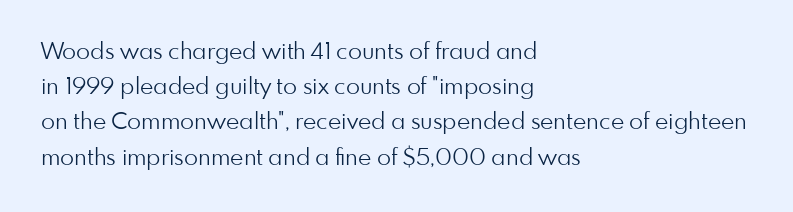
The image shows 23 px text type, upright; set left-aligned, normal line spacing (1.53x), normal letter spacing, not underlined.
